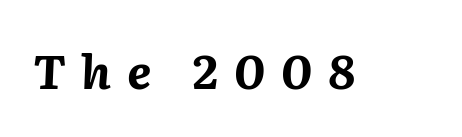
The image shows 47 px bold type, italic (leaning right); set unusually wide letter spacing (+0.34 em), not underlined; medium stroke contrast and a medium x-height.
